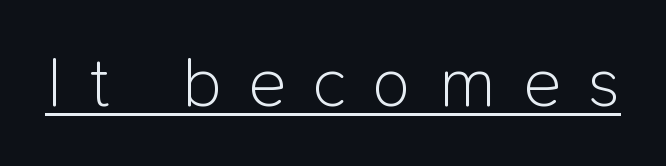
{"serif": "no", "italic": "no", "bold": "no", "weight": "light", "width": "normal", "stroke_contrast": "low", "x_height": "medium", "monospaced": "no", "underline": "yes", "letter_spacing": "wide", "letter_spacing_em": 0.39, "glyph_px": 70}
